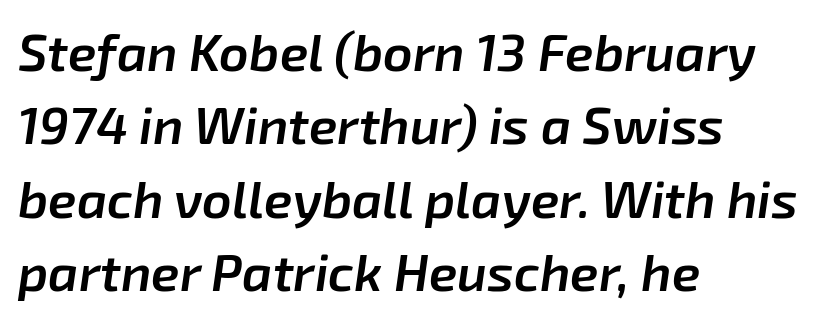
{"italic": "yes", "lean": "right", "slant_degrees": 8, "bold": "semi", "weight": "semibold", "width": "normal", "stroke_contrast": "low", "x_height": "medium", "monospaced": "no", "underline": "no", "align": "left", "line_spacing": "normal", "line_spacing_ratio": 1.41, "letter_spacing": "normal", "letter_spacing_em": 0.0, "glyph_px": 52}
